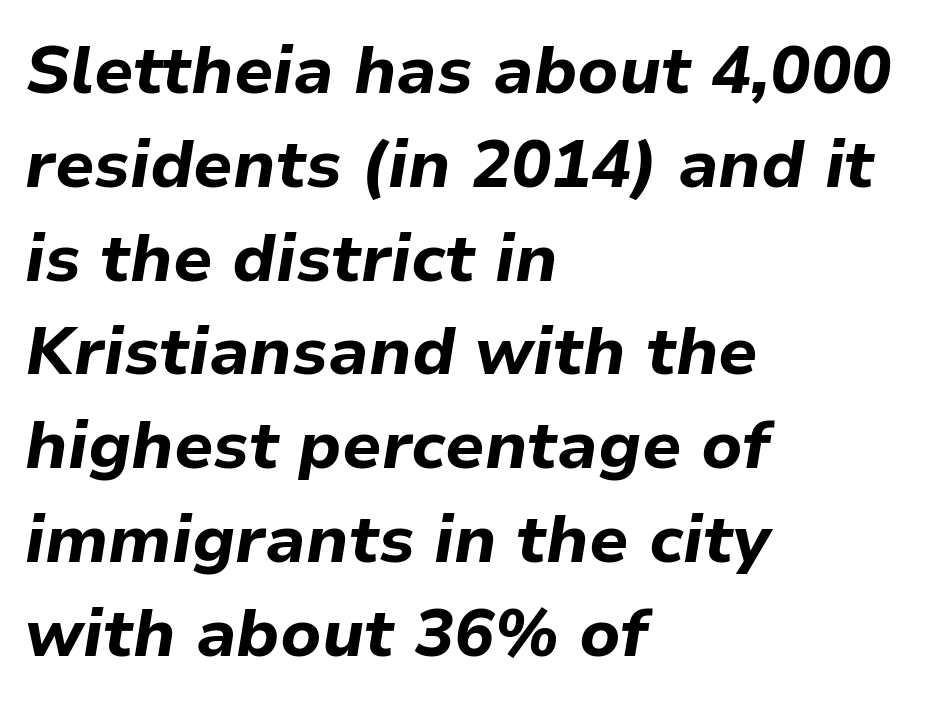
{"italic": "yes", "lean": "right", "slant_degrees": 9, "bold": "yes", "weight": "bold", "width": "normal", "stroke_contrast": "low", "x_height": "medium", "monospaced": "no", "underline": "no", "align": "left", "line_spacing": "normal", "line_spacing_ratio": 1.4, "letter_spacing": "normal", "letter_spacing_em": 0.0, "glyph_px": 67}
